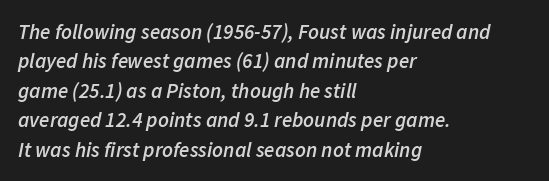
The image shows 21 px text type, italic (leaning right); set left-aligned, normal line spacing (1.4x), normal letter spacing, not underlined.
